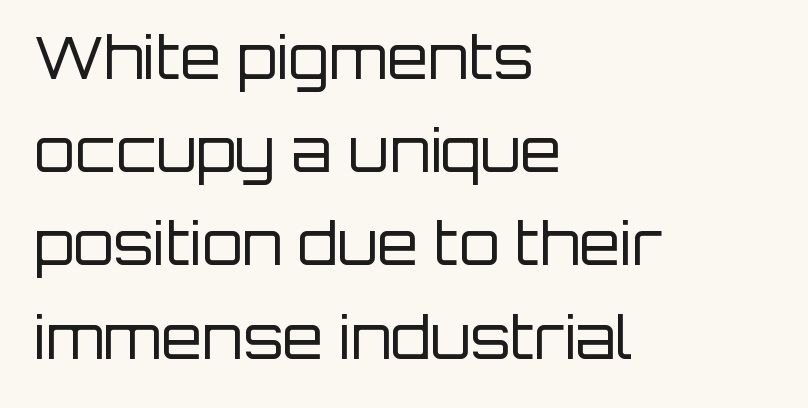
The typography opts for an upright posture over an oblique one. Rows of type keep a routine distance in the vertical direction. The letters advance in unequal steps, a hallmark of proportional type. The line texture is even and compact thanks to regular tracking. The lines in this sample share a left origin and differ only in where they stop.
